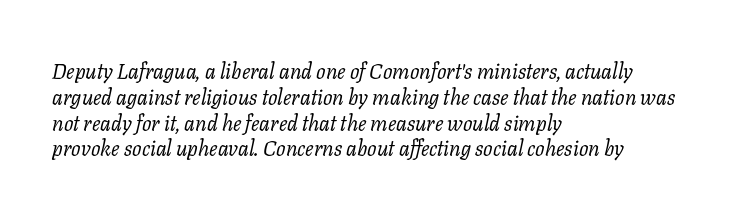
Q: Is the text bold? A: No.
Q: Is the text italic (slanted)? A: Yes, it leans right by about 11 degrees.
Q: Is the text underlined? A: No.
Q: How is the paragraph aligned? A: Left-aligned.
Q: Is the spacing between letters normal or unusually wide? A: Normal.
